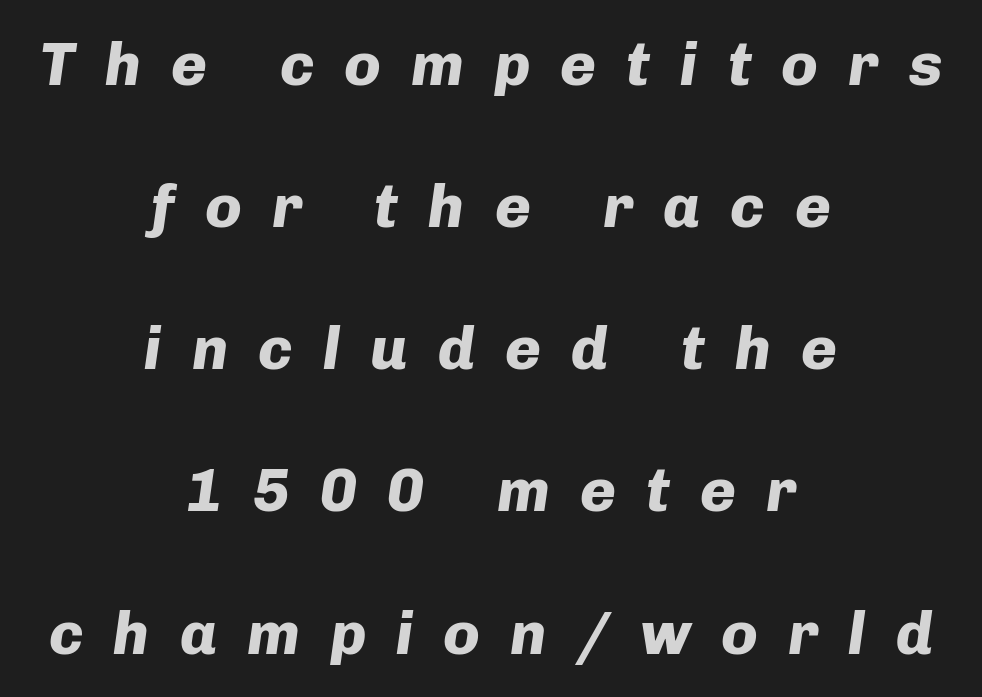
The image shows 61 px heavy type, italic (leaning right); set centered, loose line spacing (2.33x), unusually wide letter spacing (+0.49 em), not underlined; low stroke contrast and a medium x-height.
